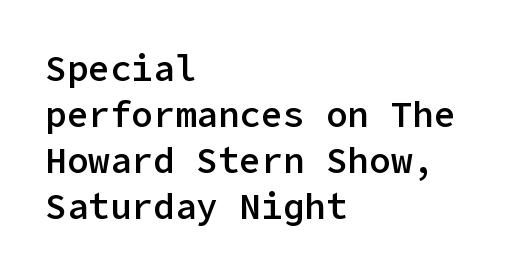
{"serif": "no", "italic": "no", "bold": "semi", "weight": "semibold", "width": "normal", "stroke_contrast": "low", "x_height": "medium", "underline": "no", "align": "left", "line_spacing": "normal", "line_spacing_ratio": 1.28, "letter_spacing": "normal", "letter_spacing_em": 0.0, "glyph_px": 36}
